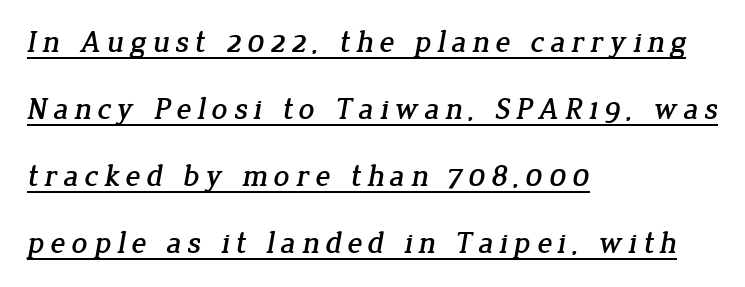
The image shows 31 px serif type; set left-aligned, loose line spacing (2.16x), underlined; low stroke contrast and a medium x-height.
